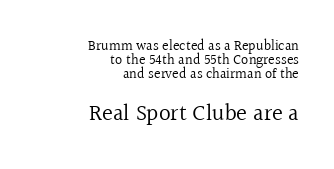
{"italic": "no", "bold": "no", "underline": "no", "align": "right", "line_spacing": "tight", "line_spacing_ratio": 1.0, "letter_spacing": "normal", "letter_spacing_em": 0.0, "larger_block": "second", "size_ratio": 1.64, "glyph_px": 23}
